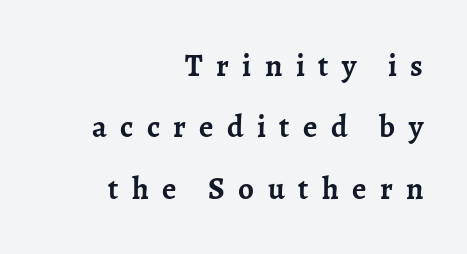
The image shows 31 px semibold serif type, upright; set right-aligned, loose line spacing (1.98x), unusually wide letter spacing (+0.43 em), not underlined; low stroke contrast and a medium x-height.
